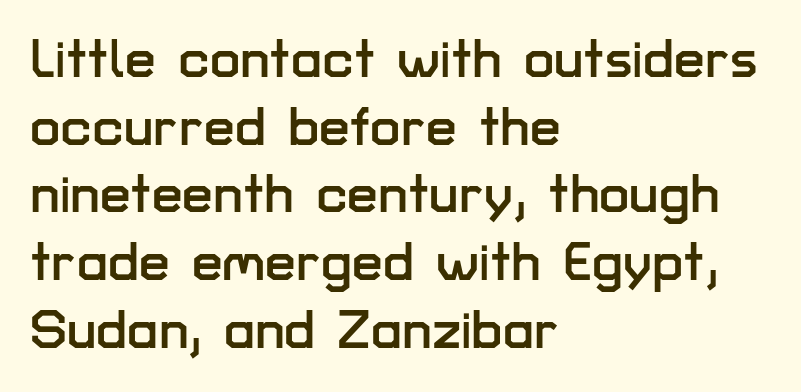
The image shows 55 px sans-serif type, upright; set left-aligned, line spacing 1.23x, normal letter spacing, not underlined; low stroke contrast and a medium x-height.
